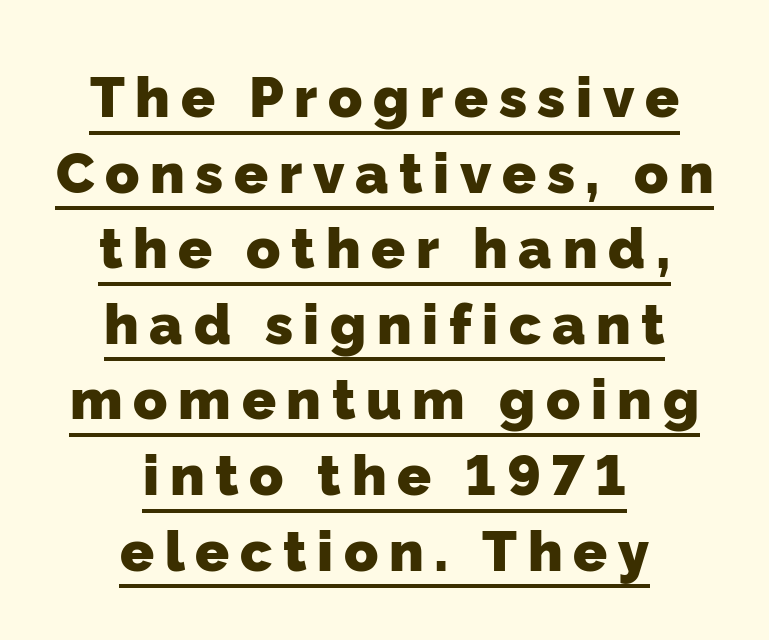
{"serif": "no", "bold": "yes", "weight": "heavy", "width": "normal", "stroke_contrast": "low", "x_height": "medium", "monospaced": "no", "underline": "yes", "align": "center", "line_spacing": "normal", "line_spacing_ratio": 1.35, "glyph_px": 56}
